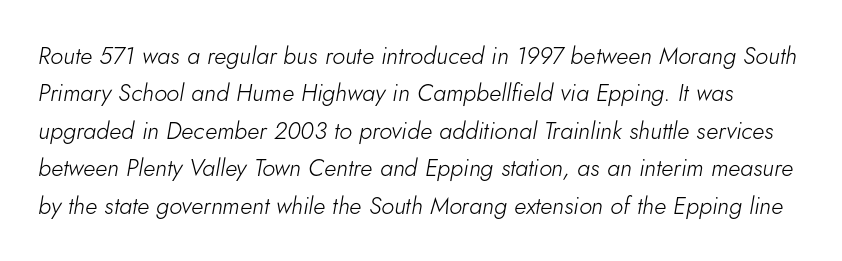
The image shows 24 px text type, italic (leaning right); set normal line spacing (1.56x), normal letter spacing, not underlined.
